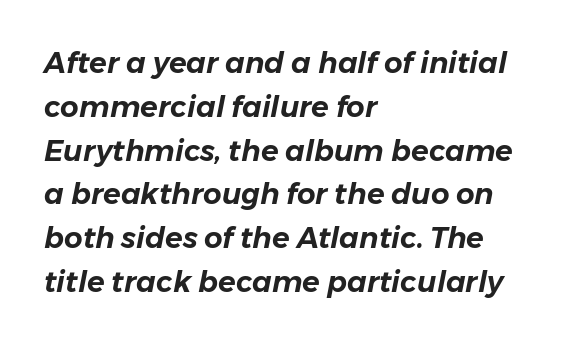
The image shows 29 px text type, italic (leaning right); set left-aligned, normal line spacing (1.51x), normal letter spacing, not underlined; low stroke contrast and a medium x-height.
